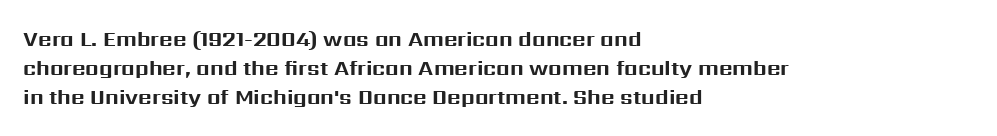
The image shows 21 px bold type, upright; set left-aligned, normal line spacing (1.39x), normal letter spacing, not underlined.
